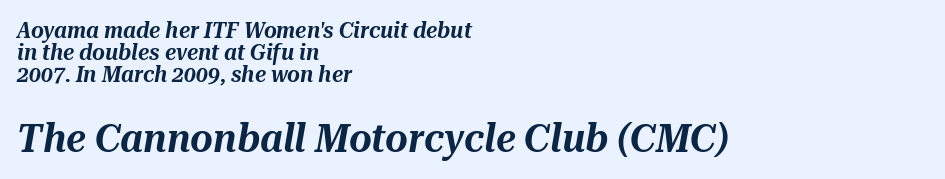
The image shows 39 px text type, italic (leaning right); set left-aligned, tight line spacing (1.01x), normal letter spacing, not underlined; the second (bottom) block is 1.77x larger; medium stroke contrast and a medium x-height.
